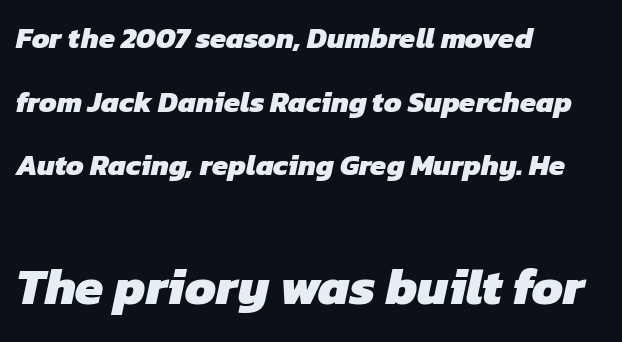
The type family on display is of the sans-serif kind. Here the glyphs are tracked normally, forming tight word shapes. In this sample the second text group is rendered at the bigger scale. The vertical gap from one line to the next is large. Typographic density is high because the face is bold. Rule under the text: the space is simply empty.
